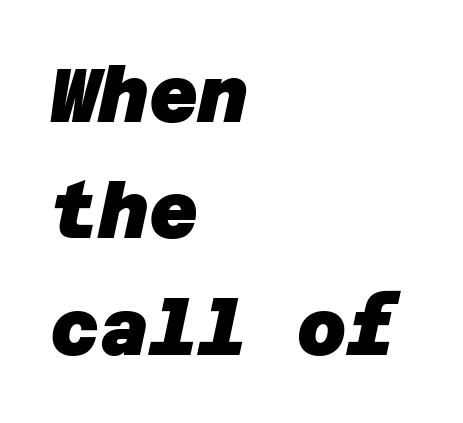
Check under the words: just untouched page. The font family rendered here belongs to the sans-serif group. Notice how thick the strokes are: this is what a full bold looks like. The setting favours the left margin, as ordinary paragraphs usually do. Normally led — the rows are evenly, conventionally spaced. The type is set solid horizontally, with unmodified tracking.
